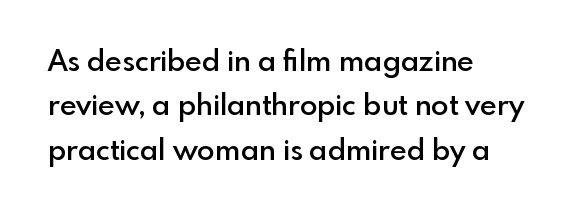
You could not count columns in this text — the font is proportionally spaced. Visually the block forms a straight wall on the left and a jagged coastline on the right. Inter-character spacing is left at the font's built-in metrics. Posture: vertical.
